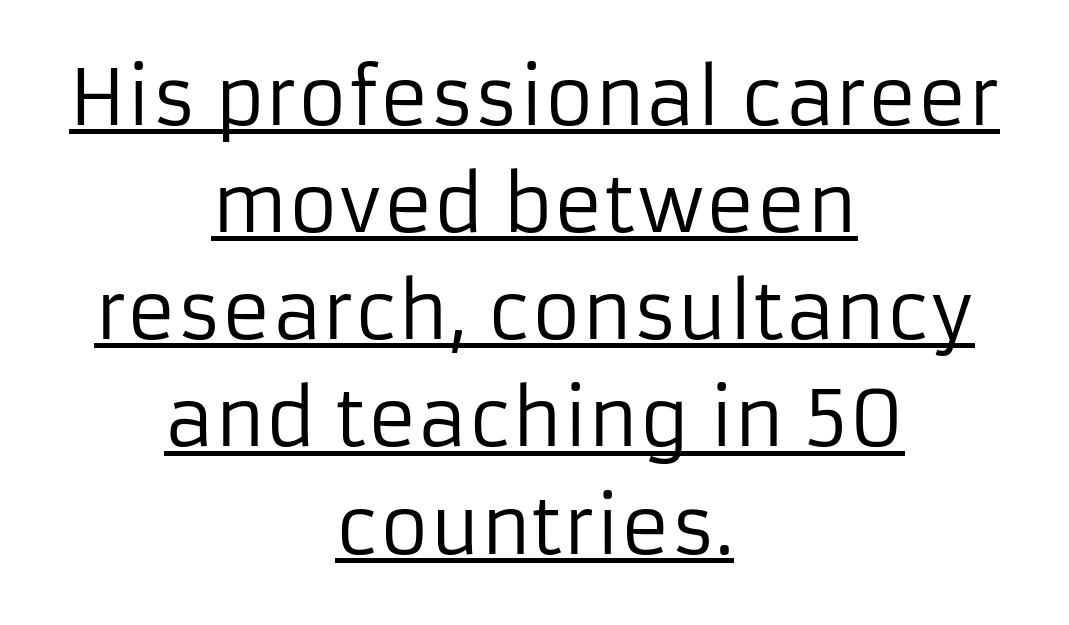
Q: Is the text bold? A: No.
Q: Is the text italic (slanted)? A: No, it is upright.
Q: Is the typeface a serif or a sans-serif typeface? A: Sans-serif.
Q: Is the text underlined? A: Yes.
Q: How is the paragraph aligned? A: Centered.
Q: Is the spacing between letters normal or unusually wide? A: Normal.
Q: Is the spacing between lines tight, normal or loose? A: Normal.
Q: Width (condensed, normal, or wide)? A: Normal.
Q: Stroke contrast? A: Low.
Q: x-height? A: Medium.
Q: Monospaced? A: No.
